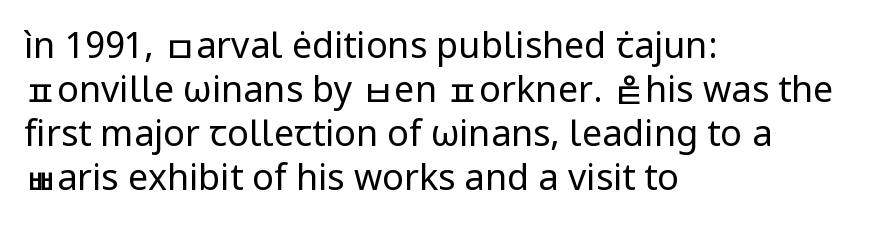
{"serif": "no", "italic": "no", "bold": "no", "weight": "regular", "width": "normal", "stroke_contrast": "low", "x_height": "medium", "monospaced": "no", "underline": "no", "align": "left", "line_spacing_ratio": 1.22, "letter_spacing": "normal", "letter_spacing_em": 0.0, "glyph_px": 36}
